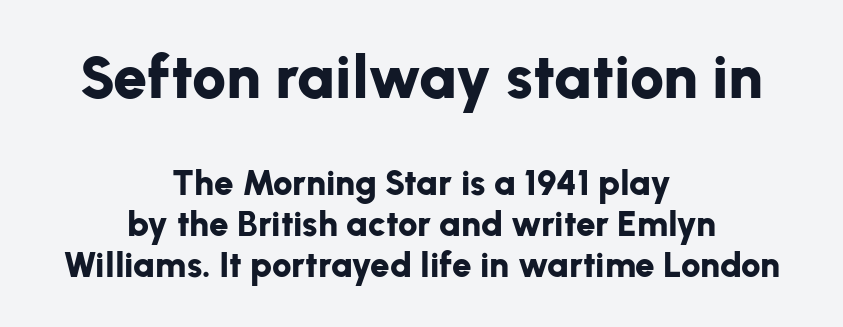
{"serif": "no", "italic": "no", "bold": "yes", "weight": "bold", "width": "normal", "stroke_contrast": "low", "x_height": "medium", "monospaced": "no", "underline": "no", "align": "center", "line_spacing_ratio": 1.18, "letter_spacing": "normal", "letter_spacing_em": 0.0, "larger_block": "first", "size_ratio": 1.74, "glyph_px": 61}
